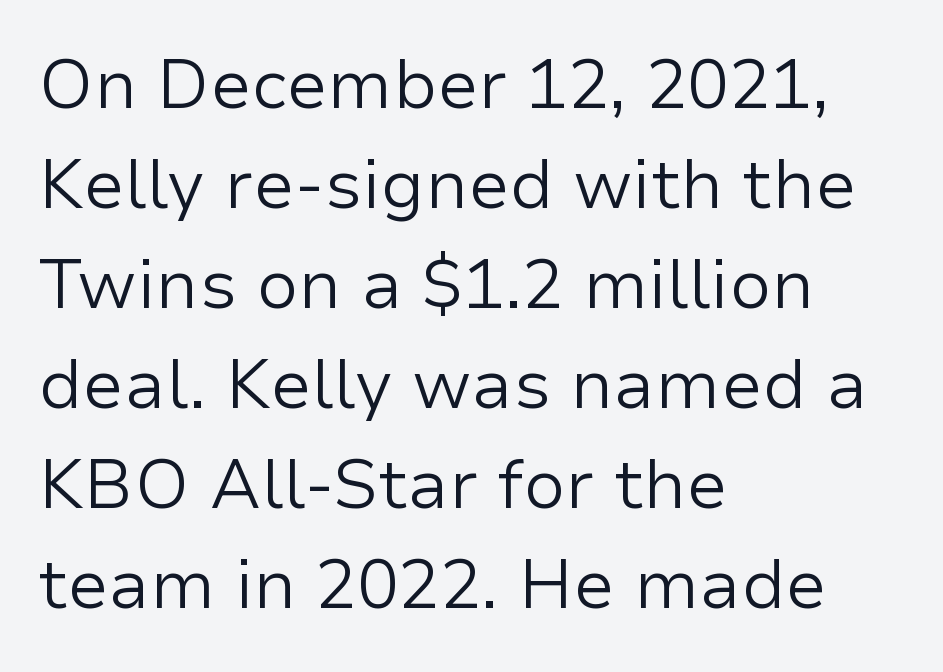
The rendering uses natural spacing where letterforms have individual widths. Letter spacing: default. Designer's note — italics off, roman on. The setting favours the left margin, as ordinary paragraphs usually do. Glance below the letters and you will spot only blank space. Vertical spacing — default.
